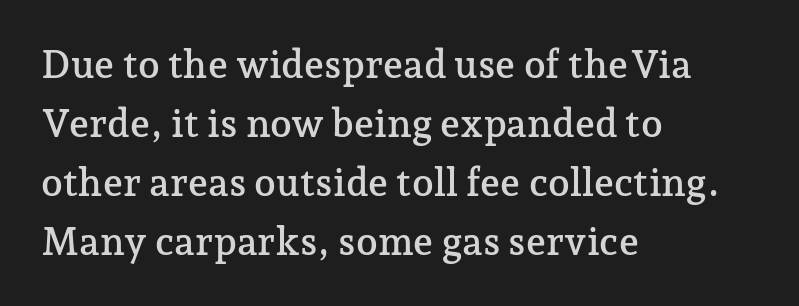
The lettering stays uniformly vertical, giving the passage a roman look. The glyphs are unaccompanied by any horizontal stroke below them. Typographically, this falls in the serif category. Standard letterfit; no display-style spreading of the glyphs.
